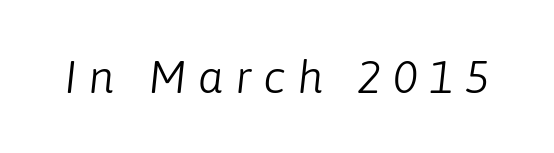
The image shows 46 px light type, italic (leaning right); set unusually wide letter spacing (+0.25 em), not underlined; low stroke contrast and a medium x-height.
